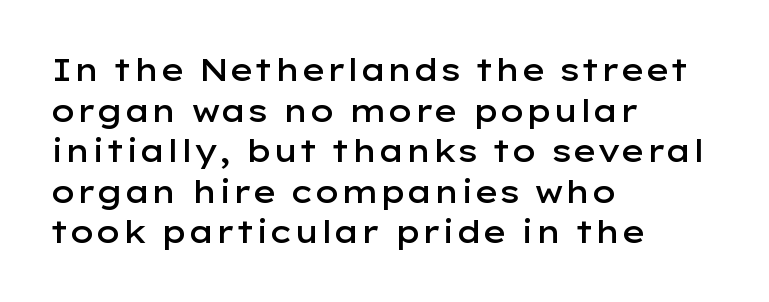
The passage shown is typed in a proportional face where columns would drift. Each word holds together tightly as a unit, with standard inter-letter gaps. Letterform terminals end flat and unadorned throughout the passage. Semibold letterforms, between regular and bold.
